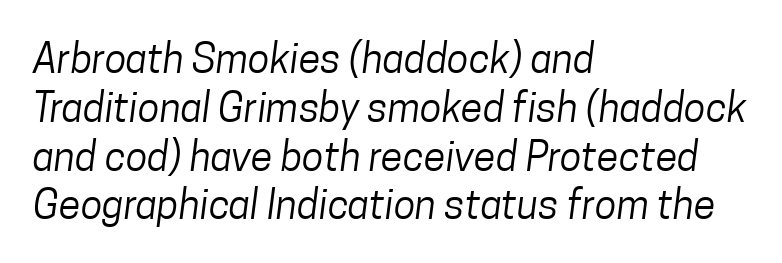
{"serif": "no", "bold": "no", "weight": "regular", "width": "condensed", "stroke_contrast": "low", "x_height": "medium", "monospaced": "no", "underline": "no", "align": "left", "line_spacing_ratio": 1.22, "letter_spacing": "normal", "letter_spacing_em": 0.0, "glyph_px": 40}
